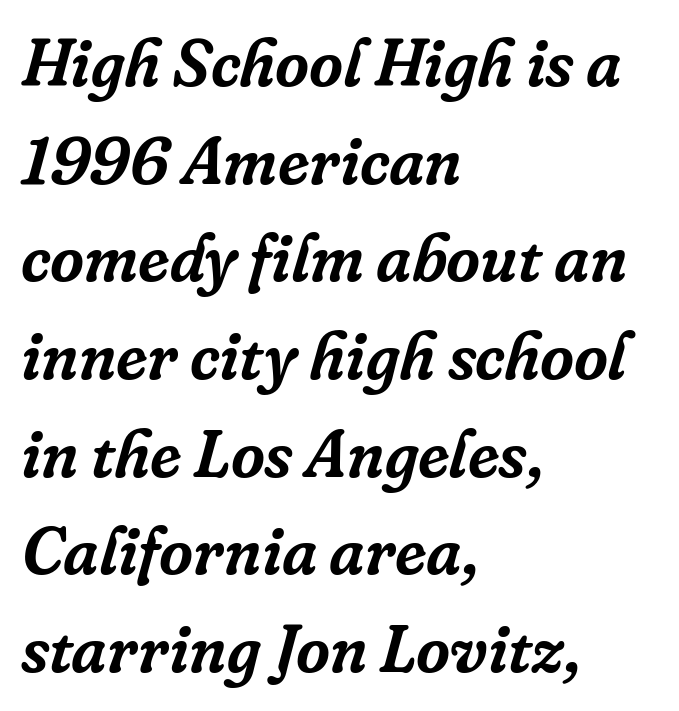
Is this a fixed-width face? No — the glyphs have proportional, varying widths. The lines are quadded left. Characters are canted at an angle relative to the baseline's perpendicular. Underlining? Definitely not there. I'd call this a serif setting — the letters wear small feet.
